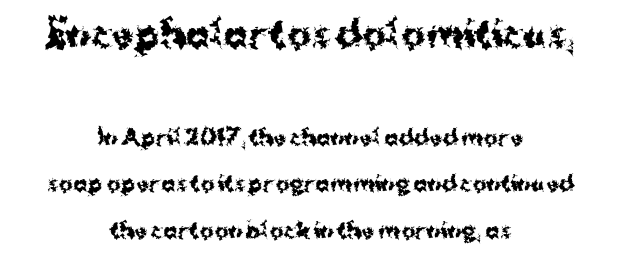
The image shows 36 px bold sans-serif type, upright; set centered, loose line spacing (2.22x), normal letter spacing, not underlined; the first (top) block is 1.71x larger; medium stroke contrast and a medium x-height.
